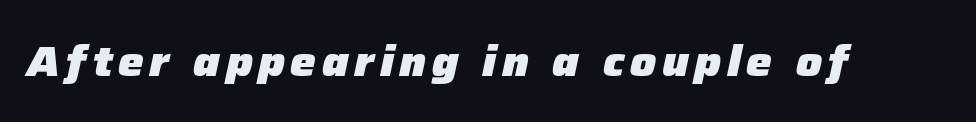
Q: Is the text bold? A: Yes.
Q: Is the text italic (slanted)? A: Yes, it leans right by about 12 degrees.
Q: Is the text underlined? A: No.
Q: Width (condensed, normal, or wide)? A: Normal.
Q: Stroke contrast? A: Low.
Q: x-height? A: Medium.
Q: Monospaced? A: No.
